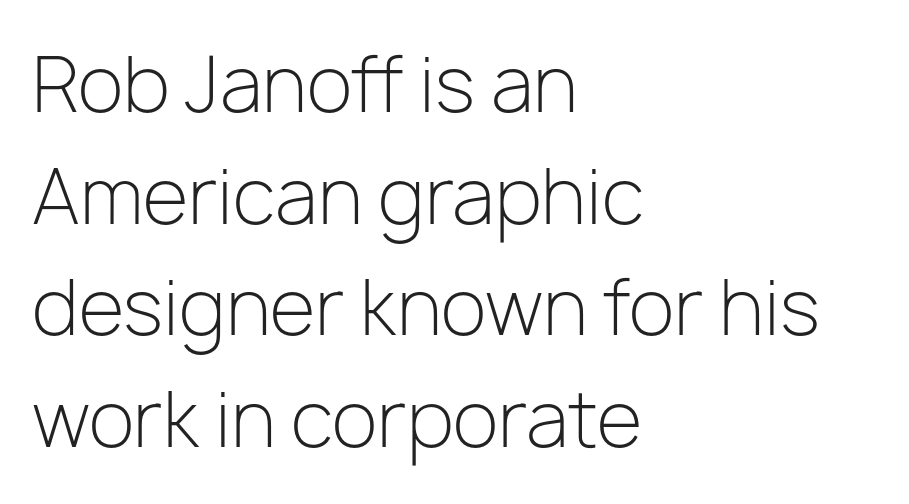
{"serif": "no", "italic": "no", "bold": "no", "weight": "light", "width": "normal", "stroke_contrast": "low", "x_height": "medium", "monospaced": "no", "underline": "no", "align": "left", "line_spacing": "normal", "line_spacing_ratio": 1.49, "letter_spacing": "normal", "letter_spacing_em": 0.0, "glyph_px": 75}
